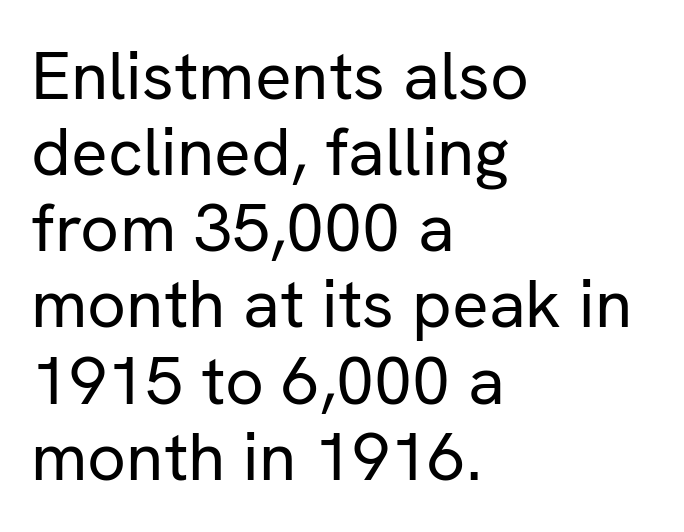
Q: Is the text bold? A: No.
Q: Is the text italic (slanted)? A: No, it is upright.
Q: Is the typeface a serif or a sans-serif typeface? A: Sans-serif.
Q: Is the text underlined? A: No.
Q: How is the paragraph aligned? A: Left-aligned.
Q: Is the spacing between letters normal or unusually wide? A: Normal.
Q: Is the spacing between lines tight, normal or loose? A: Tight.
Q: Width (condensed, normal, or wide)? A: Normal.
Q: Stroke contrast? A: Low.
Q: x-height? A: Medium.
Q: Monospaced? A: No.
